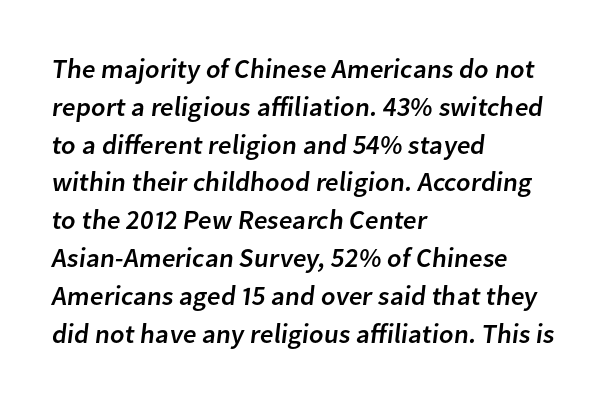
Q: Is the text underlined? A: No.
Q: How is the paragraph aligned? A: Left-aligned.
Q: Is the spacing between letters normal or unusually wide? A: Normal.
Q: Is the spacing between lines tight, normal or loose? A: Normal.
